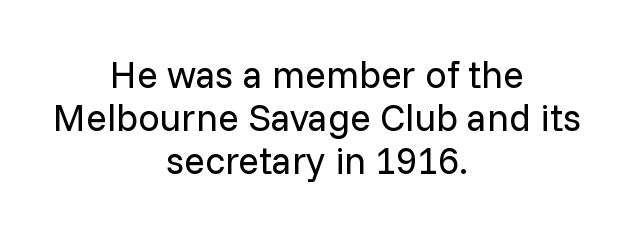
Q: Is the text bold? A: No.
Q: Is the text italic (slanted)? A: No, it is upright.
Q: Is the typeface a serif or a sans-serif typeface? A: Sans-serif.
Q: Is the text underlined? A: No.
Q: How is the paragraph aligned? A: Centered.
Q: Is the spacing between letters normal or unusually wide? A: Normal.
Q: Is the spacing between lines tight, normal or loose? A: Tight.
Q: Width (condensed, normal, or wide)? A: Normal.
Q: Stroke contrast? A: Low.
Q: x-height? A: Medium.
Q: Monospaced? A: No.
